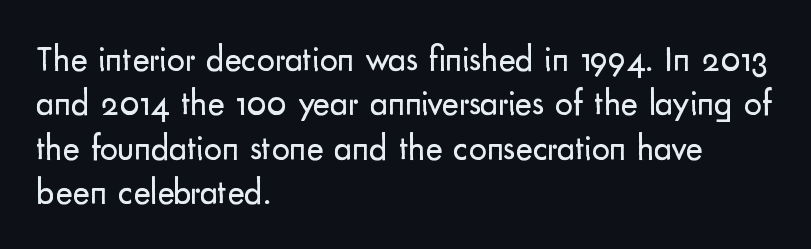
The image shows 36 px regular-weight sans-serif type, upright; set left-aligned, line spacing 1.23x, normal letter spacing, not underlined; low stroke contrast and a small x-height.
